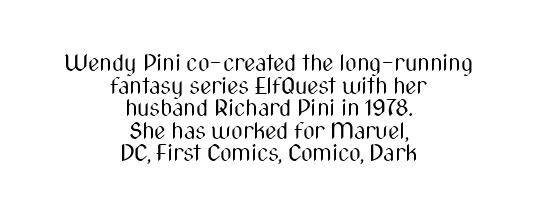
Between one letter and the next there's only the usual sliver of space. Regarding leading, the lines here are crowded together. You can tell it's not italic because the verticals are truly vertical. One-word summary of the alignment: center. The string is rendered with underlining switched off.
